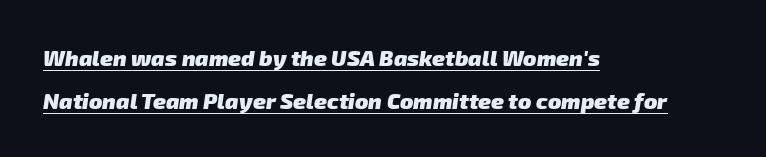
A continuous stroke trails under the words, as in a hyperlink. These lines stand farther apart than default settings would place them. Glyph-to-glyph distance matches everyday printed text. Notice how the passage keeps a crisp vertical edge on the left only.
